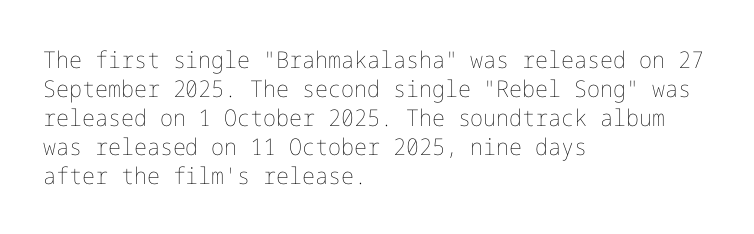
The image shows 23 px text type, upright; set left-aligned, normal line spacing (1.26x), normal letter spacing, not underlined.
